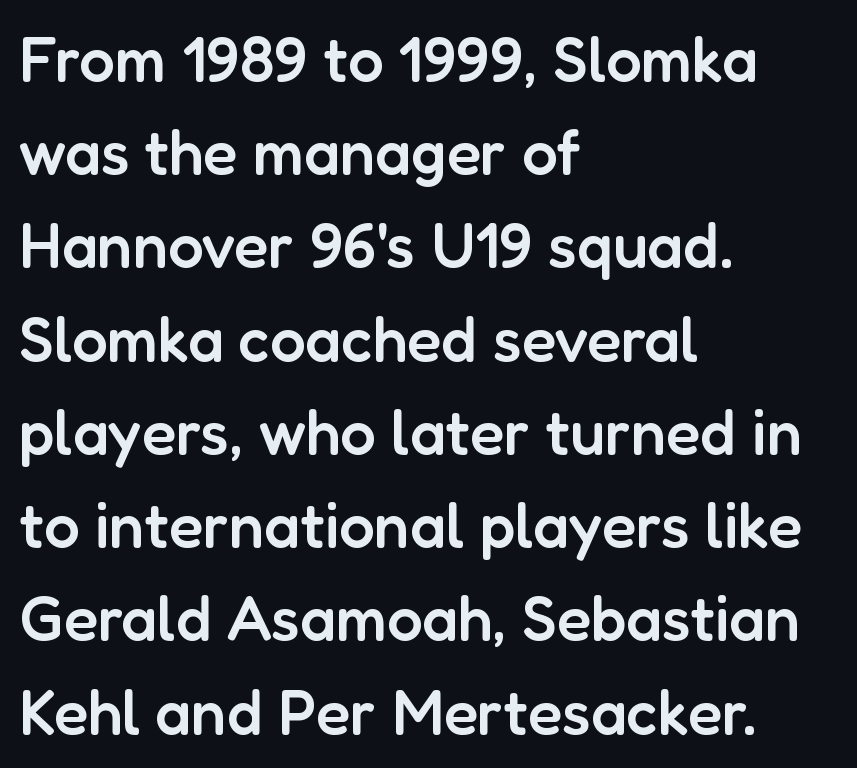
{"serif": "no", "italic": "no", "bold": "semi", "weight": "semibold", "width": "normal", "stroke_contrast": "low", "x_height": "medium", "monospaced": "no", "underline": "no", "align": "left", "line_spacing": "normal", "line_spacing_ratio": 1.48, "letter_spacing": "normal", "letter_spacing_em": 0.0, "glyph_px": 63}
